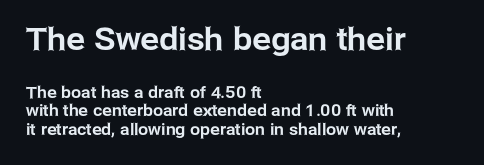
The image shows 31 px sans-serif type, upright; set left-aligned, tight line spacing (1.14x), normal letter spacing, not underlined; the first (top) block is 1.94x larger; low stroke contrast and a medium x-height.
